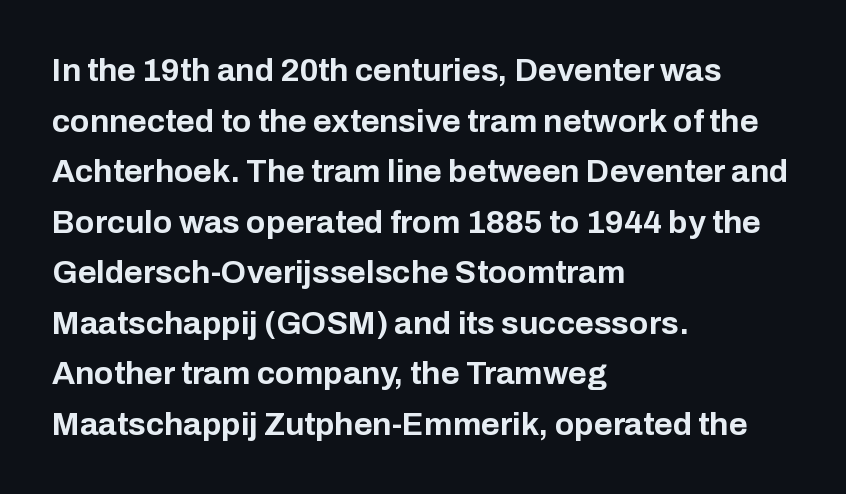
{"serif": "no", "italic": "no", "bold": "yes", "weight": "bold", "width": "normal", "stroke_contrast": "low", "x_height": "medium", "monospaced": "no", "underline": "no", "align": "left", "line_spacing": "normal", "line_spacing_ratio": 1.58, "letter_spacing": "normal", "letter_spacing_em": 0.0, "glyph_px": 32}
